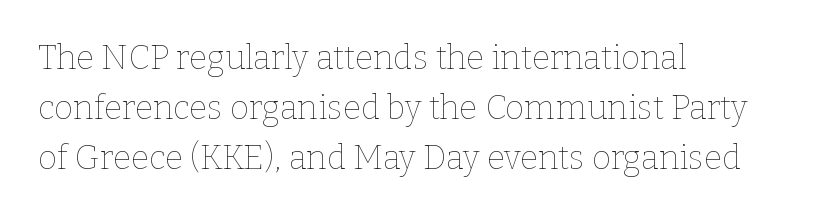
{"italic": "no", "bold": "no", "weight": "thin", "width": "normal", "stroke_contrast": "low", "x_height": "medium", "monospaced": "no", "underline": "no", "align": "left", "line_spacing": "normal", "line_spacing_ratio": 1.51, "letter_spacing": "normal", "letter_spacing_em": 0.0, "glyph_px": 33}
